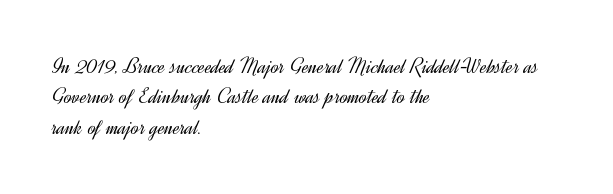
Q: Is the text bold? A: No.
Q: Is the text italic (slanted)? A: Yes.
Q: Is the text underlined? A: No.
Q: How is the paragraph aligned? A: Left-aligned.
Q: Is the spacing between letters normal or unusually wide? A: Normal.
Q: Is the spacing between lines tight, normal or loose? A: Normal.
